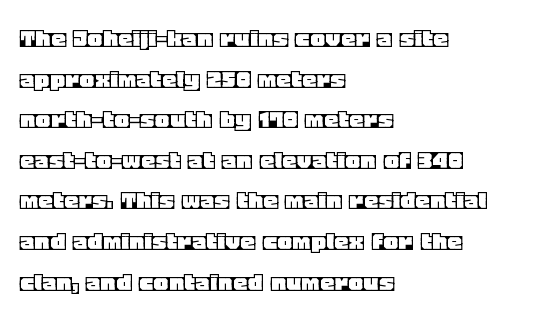
Observe the ordinary spacing: letters are neighbours, not strangers. Students, observe: this is what conventionally led text looks like. All the whitespace from short lines collects on the right. Only glyphs here, with clear space below each row. No italicization has been applied; the sample stays upright.
